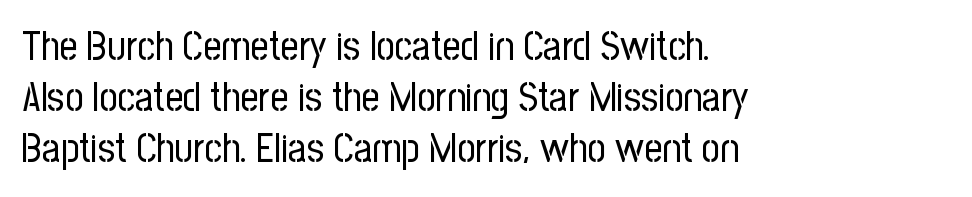
{"serif": "no", "italic": "no", "bold": "no", "weight": "regular", "width": "condensed", "stroke_contrast": "low", "x_height": "medium", "monospaced": "no", "underline": "no", "align": "left", "line_spacing": "normal", "line_spacing_ratio": 1.27, "letter_spacing": "normal", "letter_spacing_em": 0.0, "glyph_px": 40}
